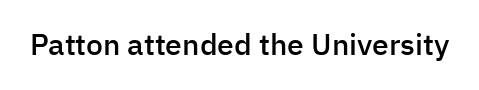
Strokes here are thickened, but only to semibold level. The words here are not underlined. The letters sit at their default tracking, neither squeezed nor spread. Note the varied advance widths — an 'i' is clearly narrower than an 'm'.
